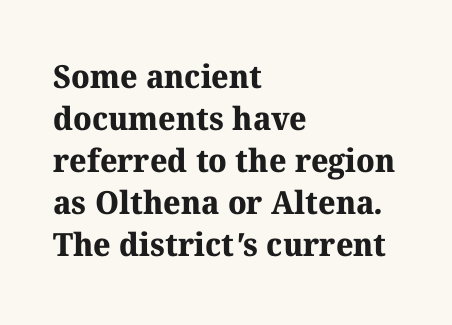
{"serif": "yes", "bold": "yes", "weight": "bold", "width": "normal", "stroke_contrast": "medium", "x_height": "medium", "monospaced": "no", "underline": "no", "align": "left", "line_spacing": "normal", "line_spacing_ratio": 1.31, "letter_spacing": "normal", "letter_spacing_em": 0.0, "glyph_px": 32}
